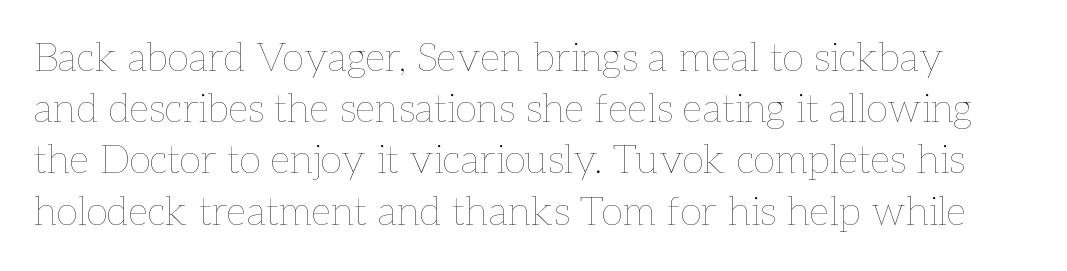
The image shows 40 px thin type, upright; set normal line spacing (1.28x), normal letter spacing, not underlined; low stroke contrast and a medium x-height.
